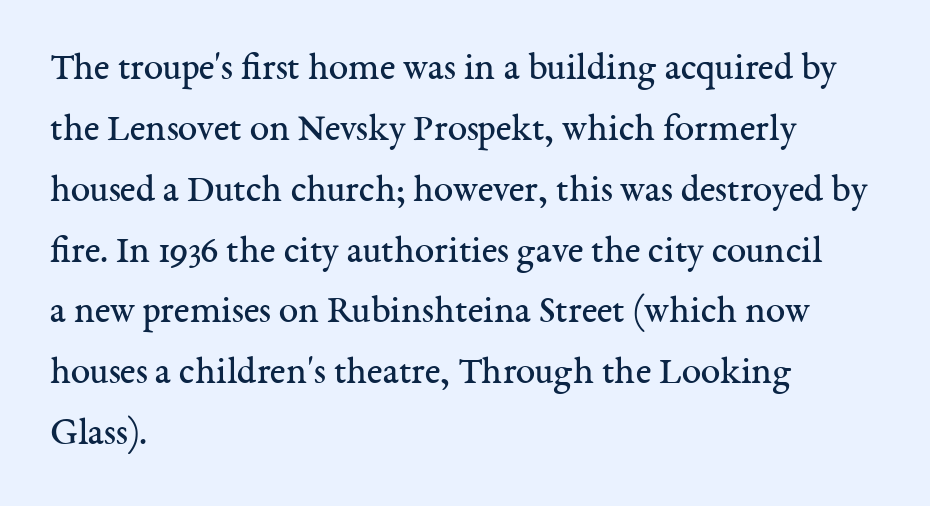
{"serif": "yes", "italic": "no", "bold": "no", "weight": "regular", "width": "normal", "stroke_contrast": "medium", "x_height": "medium", "monospaced": "no", "underline": "no", "align": "left", "line_spacing": "normal", "line_spacing_ratio": 1.56, "letter_spacing": "normal", "letter_spacing_em": 0.0, "glyph_px": 39}
